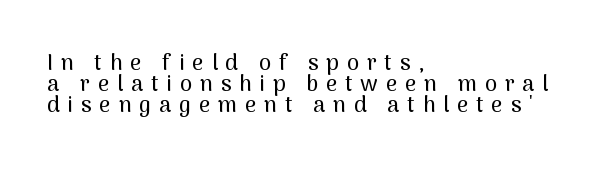
The image shows 22 px text type, upright; set left-aligned, tight line spacing (0.96x), unusually wide letter spacing (+0.36 em), not underlined.
